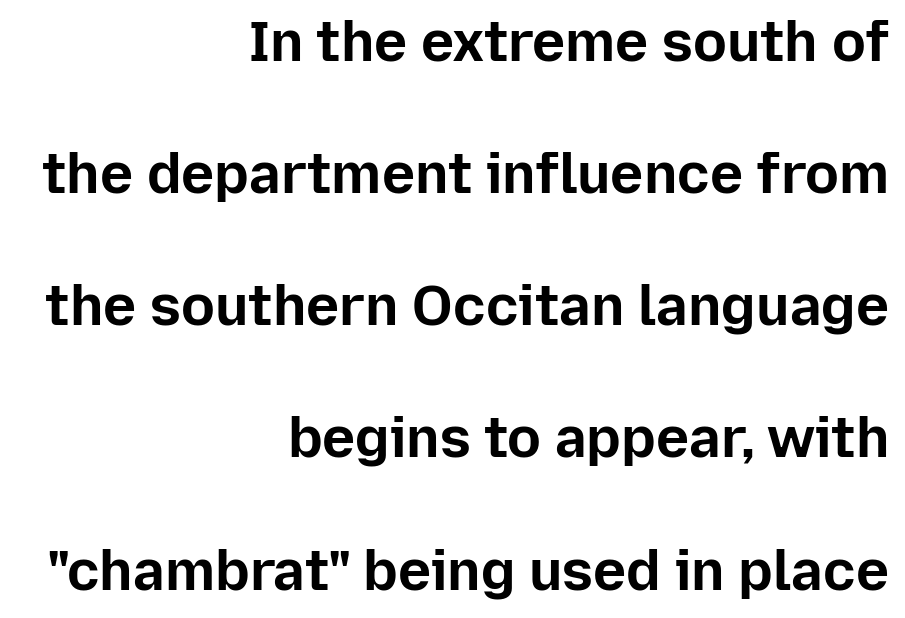
Q: Is the text bold? A: Yes.
Q: Is the text italic (slanted)? A: No, it is upright.
Q: Is the typeface a serif or a sans-serif typeface? A: Sans-serif.
Q: Is the text underlined? A: No.
Q: How is the paragraph aligned? A: Right-aligned.
Q: Is the spacing between letters normal or unusually wide? A: Normal.
Q: Is the spacing between lines tight, normal or loose? A: Loose.
Q: Width (condensed, normal, or wide)? A: Normal.
Q: Stroke contrast? A: Low.
Q: x-height? A: Medium.
Q: Monospaced? A: No.
